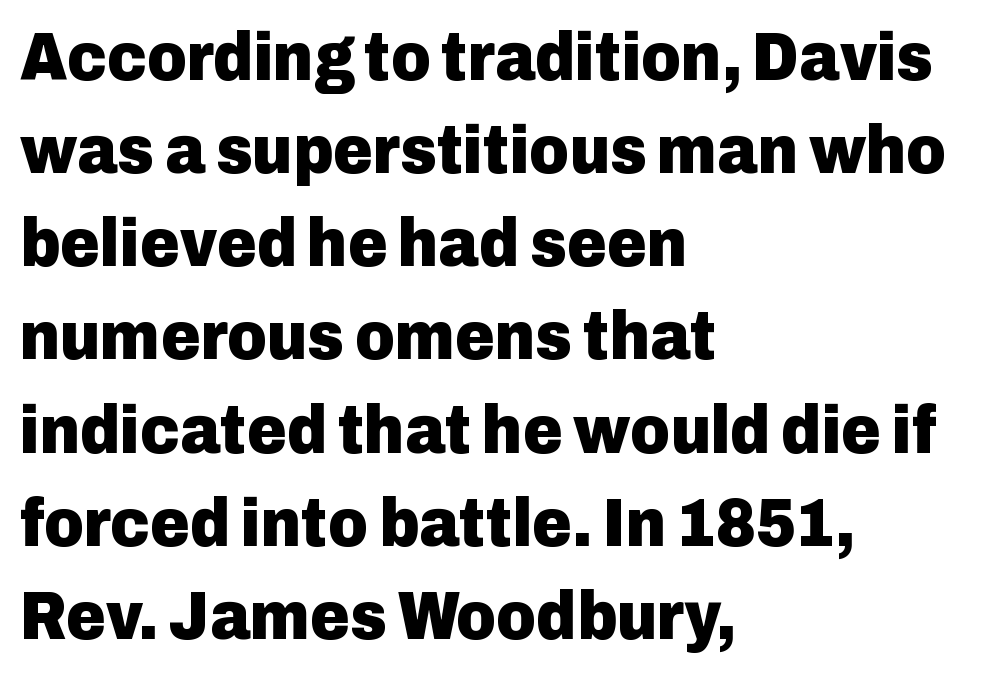
The passage shown is typed in a proportional face where columns would drift. The passage shown is emphatically bold. The typography opts for an upright posture over an oblique one. Is the block centered? No — it sits flush against the left margin.
